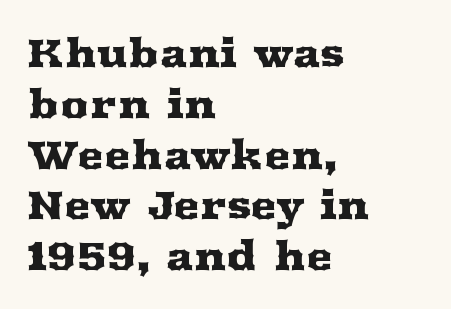
{"serif": "yes", "italic": "no", "width": "wide", "stroke_contrast": "medium", "x_height": "medium", "monospaced": "no", "underline": "no", "align": "left", "line_spacing": "normal", "line_spacing_ratio": 1.27, "letter_spacing": "normal", "letter_spacing_em": 0.0, "glyph_px": 40}
